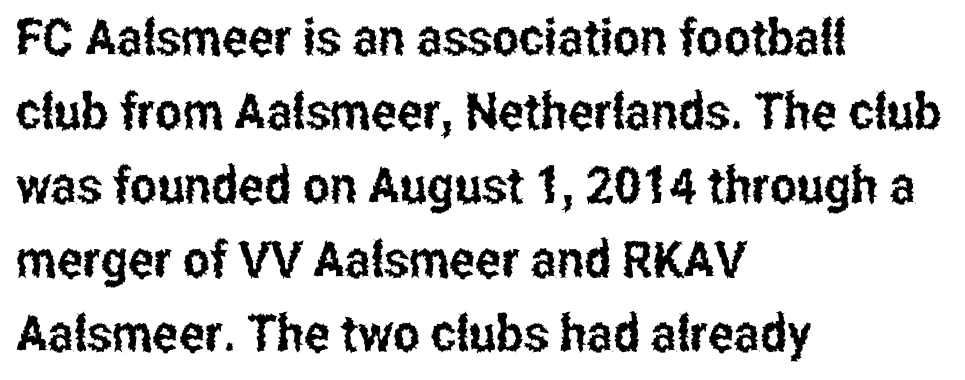
The image shows 51 px condensed sans-serif type, upright; set left-aligned, normal line spacing (1.45x), normal letter spacing, not underlined; low stroke contrast and a medium x-height.
